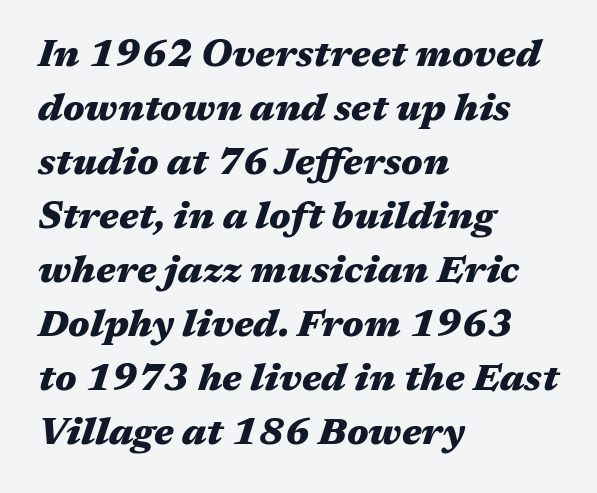
{"italic": "yes", "lean": "right", "slant_degrees": 17, "bold": "yes", "weight": "heavy", "width": "wide", "stroke_contrast": "medium", "x_height": "medium", "monospaced": "no", "underline": "no", "align": "left", "line_spacing": "normal", "line_spacing_ratio": 1.42, "letter_spacing": "normal", "letter_spacing_em": 0.0, "glyph_px": 38}
